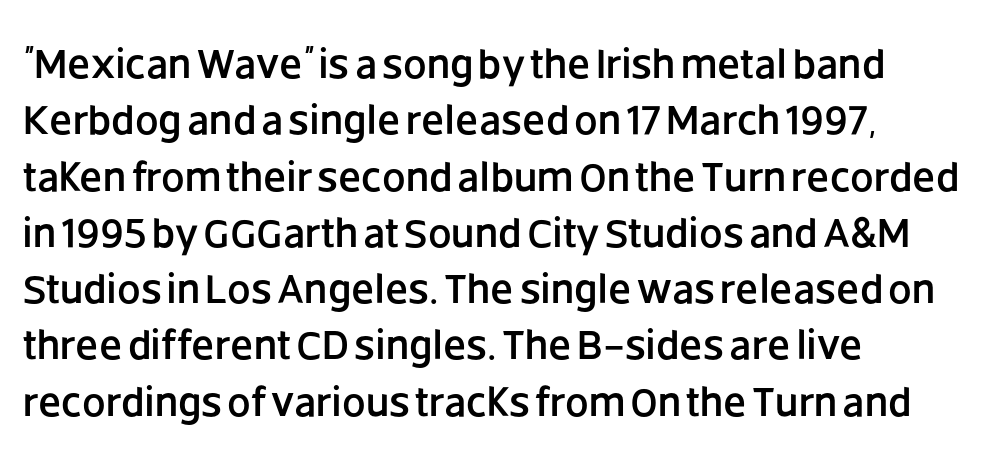
{"serif": "no", "italic": "no", "width": "normal", "stroke_contrast": "low", "x_height": "large", "monospaced": "no", "underline": "no", "align": "left", "line_spacing": "normal", "line_spacing_ratio": 1.34, "letter_spacing": "normal", "letter_spacing_em": 0.0, "glyph_px": 42}
